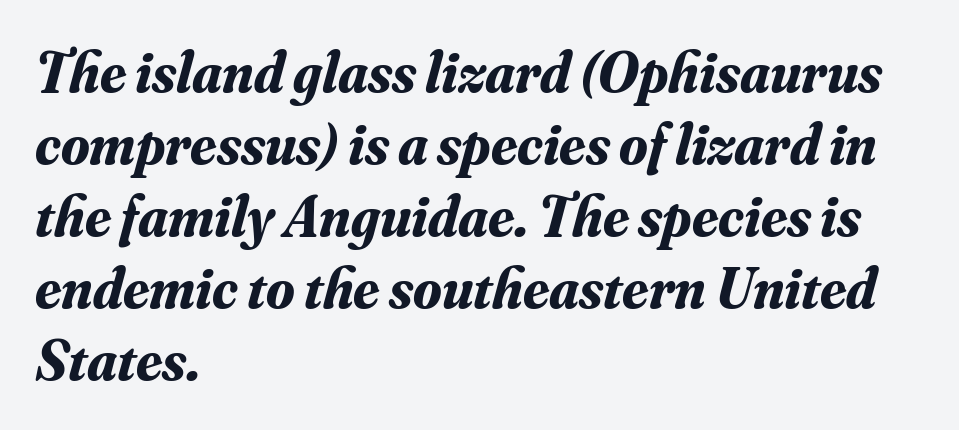
Q: Is the text bold? A: Yes.
Q: Is the text italic (slanted)? A: Yes, it leans right by about 16 degrees.
Q: Is the typeface a serif or a sans-serif typeface? A: Serif.
Q: Is the text underlined? A: No.
Q: How is the paragraph aligned? A: Left-aligned.
Q: Is the spacing between letters normal or unusually wide? A: Normal.
Q: Width (condensed, normal, or wide)? A: Normal.
Q: Stroke contrast? A: Medium.
Q: x-height? A: Small.
Q: Monospaced? A: No.
